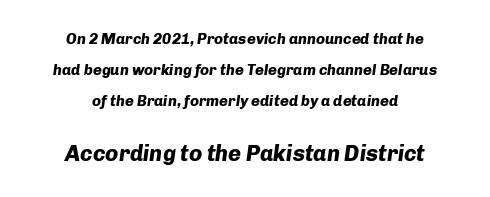
The image shows 22 px bold type, italic (leaning right); set centered, loose line spacing (2.08x), normal letter spacing, not underlined; the second (bottom) block is 1.47x larger.
